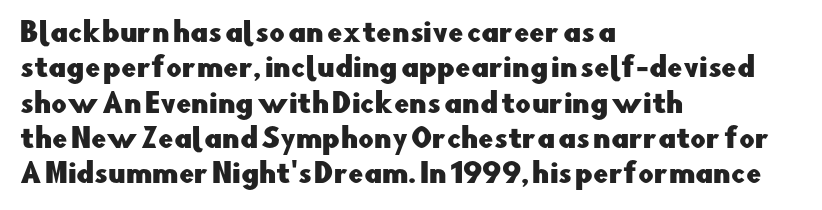
Q: Is the text italic (slanted)? A: No, it is upright.
Q: Is the text underlined? A: No.
Q: How is the paragraph aligned? A: Left-aligned.
Q: Is the spacing between letters normal or unusually wide? A: Normal.
Q: Is the spacing between lines tight, normal or loose? A: Normal.
